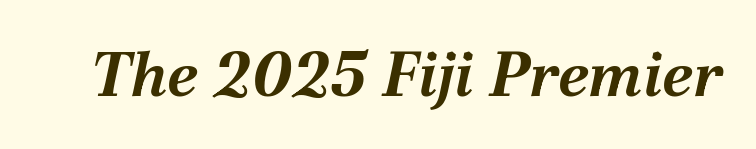
{"italic": "yes", "lean": "right", "slant_degrees": 12, "bold": "yes", "weight": "bold", "width": "normal", "stroke_contrast": "medium", "x_height": "medium", "monospaced": "no", "underline": "no", "letter_spacing": "normal", "letter_spacing_em": 0.0, "glyph_px": 62}
